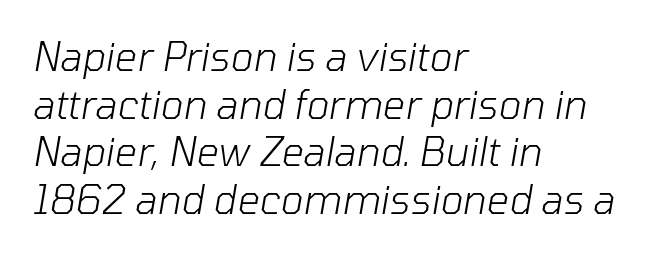
Q: Is the text bold? A: No.
Q: Is the text italic (slanted)? A: Yes, it leans right by about 10 degrees.
Q: Is the text underlined? A: No.
Q: How is the paragraph aligned? A: Left-aligned.
Q: Is the spacing between letters normal or unusually wide? A: Normal.
Q: Width (condensed, normal, or wide)? A: Normal.
Q: Stroke contrast? A: Low.
Q: x-height? A: Medium.
Q: Monospaced? A: No.
